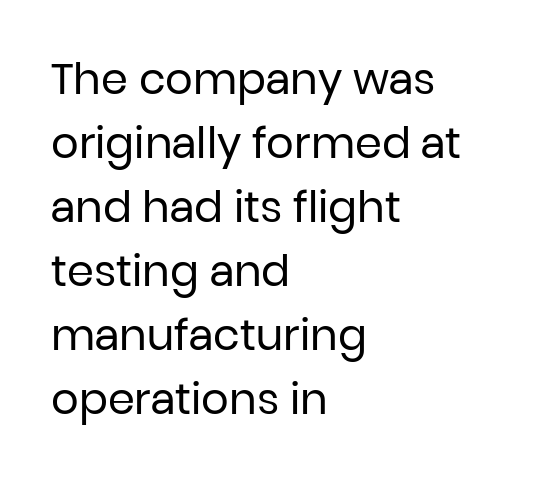
Think of a printed novel: that variable character pitch is what you see here. The paragraph has a hard left edge and a soft right edge. In terms of letterspacing, this is plain default setting. The glyphs in this specimen are sans serif. Each new line begins a customary step beneath the previous one. A clean baseline with only descenders dipping below it.
